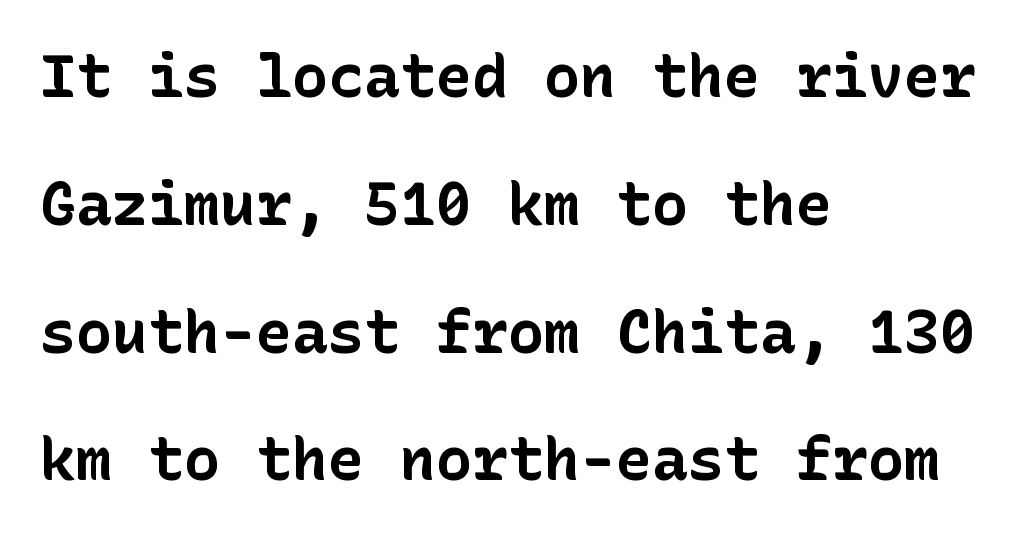
{"serif": "no", "italic": "no", "bold": "yes", "weight": "bold", "width": "normal", "stroke_contrast": "low", "x_height": "medium", "underline": "no", "align": "left", "line_spacing": "loose", "line_spacing_ratio": 2.13, "letter_spacing": "normal", "letter_spacing_em": 0.0, "glyph_px": 60}
